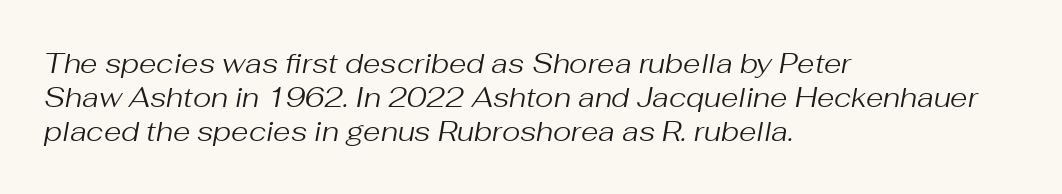
{"italic": "yes", "lean": "right", "slant_degrees": 10, "bold": "no", "weight": "regular", "width": "normal", "stroke_contrast": "medium", "x_height": "medium", "monospaced": "no", "underline": "no", "align": "left", "line_spacing_ratio": 1.21, "letter_spacing": "normal", "letter_spacing_em": 0.0, "glyph_px": 28}
